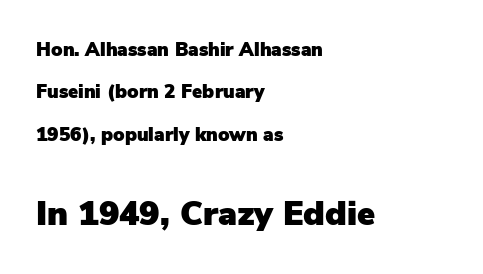
Nope, not italic — everything's standing straight. Tracking value appears to be zero — textbook default spacing. Here the designer chose a conventional face with non-uniform glyph widths. The designer dialed line spacing up above the default. The designer gave the closing block more size than the opening block.
